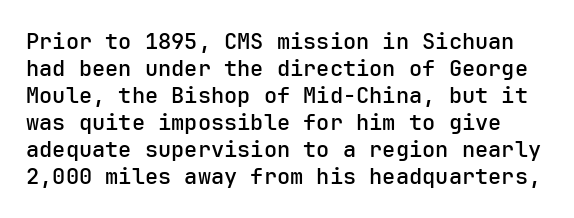
{"italic": "no", "bold": "semi", "underline": "no", "line_spacing_ratio": 1.23, "letter_spacing": "normal", "letter_spacing_em": 0.0, "glyph_px": 22}
